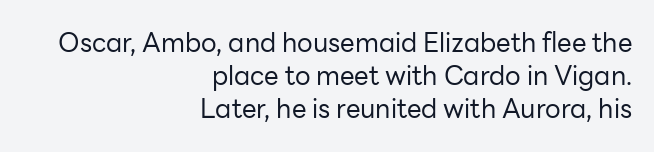
The image shows 26 px text type, upright; set right-aligned, normal line spacing (1.26x), normal letter spacing, not underlined.
